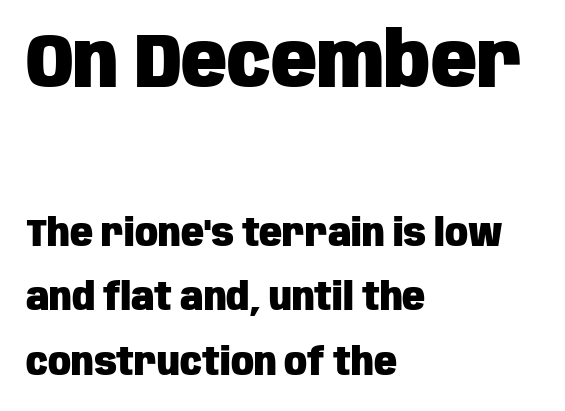
{"serif": "no", "italic": "no", "bold": "yes", "weight": "heavy", "width": "condensed", "stroke_contrast": "low", "x_height": "large", "monospaced": "no", "underline": "no", "align": "left", "line_spacing": "normal", "line_spacing_ratio": 1.69, "letter_spacing": "normal", "letter_spacing_em": 0.0, "larger_block": "first", "size_ratio": 2.0, "glyph_px": 76}
